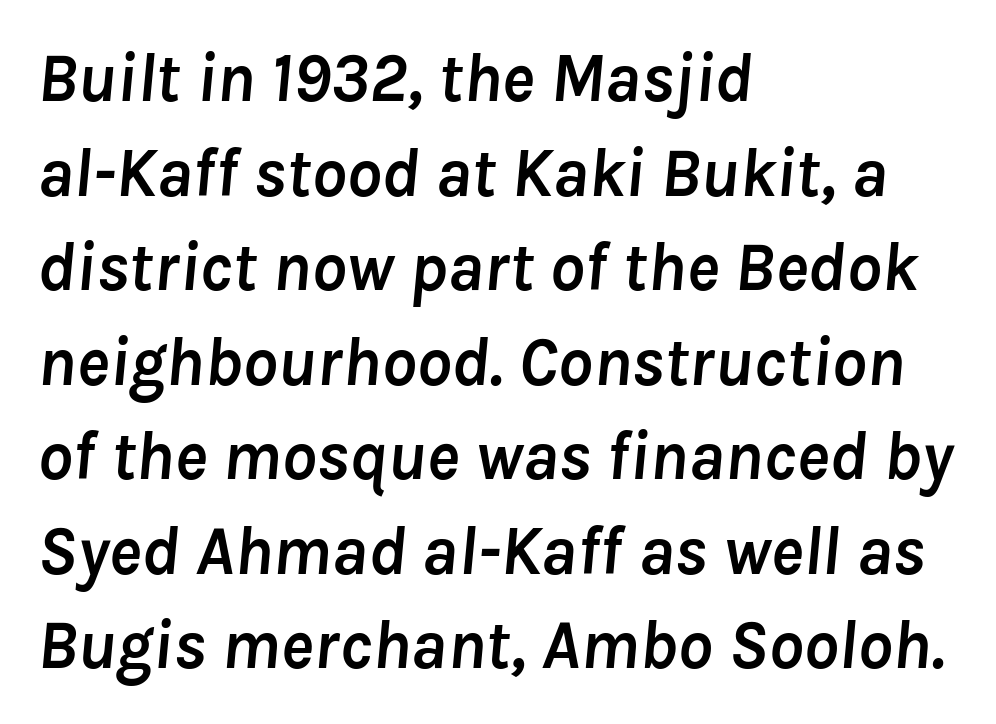
{"italic": "yes", "lean": "right", "slant_degrees": 8, "bold": "yes", "weight": "semibold", "width": "normal", "stroke_contrast": "low", "x_height": "medium", "monospaced": "no", "underline": "no", "align": "left", "line_spacing": "normal", "line_spacing_ratio": 1.37, "letter_spacing": "normal", "letter_spacing_em": 0.0, "glyph_px": 69}
